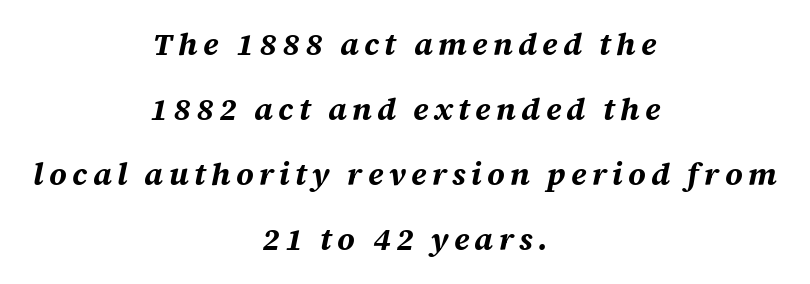
{"italic": "yes", "lean": "right", "slant_degrees": 12, "bold": "yes", "weight": "bold", "width": "normal", "stroke_contrast": "medium", "x_height": "large", "monospaced": "no", "underline": "no", "align": "center", "line_spacing": "loose", "line_spacing_ratio": 2.1, "glyph_px": 31}
